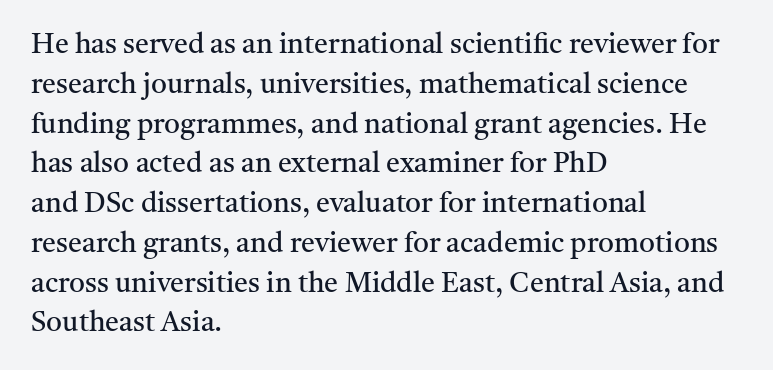
Normally led — the rows are evenly, conventionally spaced. If you drew a ruler down the left edge, every line would touch it. Stems here are at most as thick as an everyday book face. Ascenders rise straight up at ninety degrees. Glyph-to-glyph distance matches everyday printed text. Spacing verdict: proportional, widths tailored to each character.
